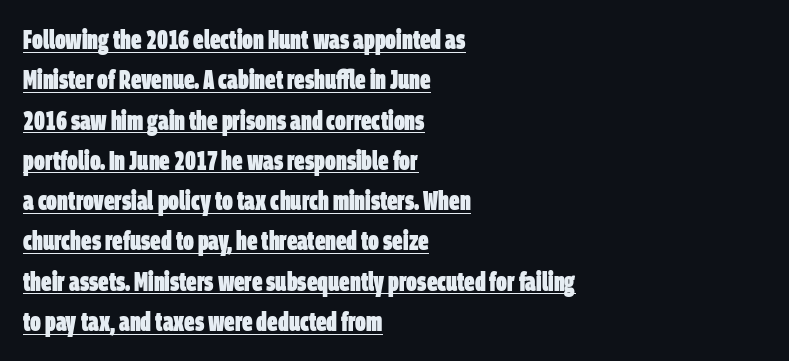
{"bold": "yes", "underline": "yes", "align": "left", "line_spacing": "normal", "line_spacing_ratio": 1.55, "letter_spacing": "normal", "letter_spacing_em": 0.0, "glyph_px": 26}
